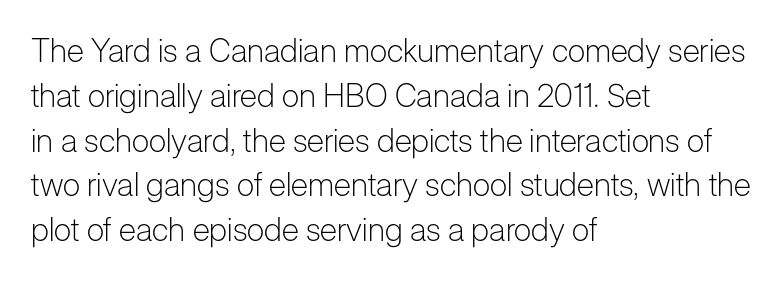
Q: Is the text bold? A: No.
Q: Is the text italic (slanted)? A: No, it is upright.
Q: Is the typeface a serif or a sans-serif typeface? A: Sans-serif.
Q: Is the text underlined? A: No.
Q: How is the paragraph aligned? A: Left-aligned.
Q: Is the spacing between letters normal or unusually wide? A: Normal.
Q: Is the spacing between lines tight, normal or loose? A: Normal.
Q: Width (condensed, normal, or wide)? A: Normal.
Q: Stroke contrast? A: Low.
Q: x-height? A: Medium.
Q: Monospaced? A: No.
